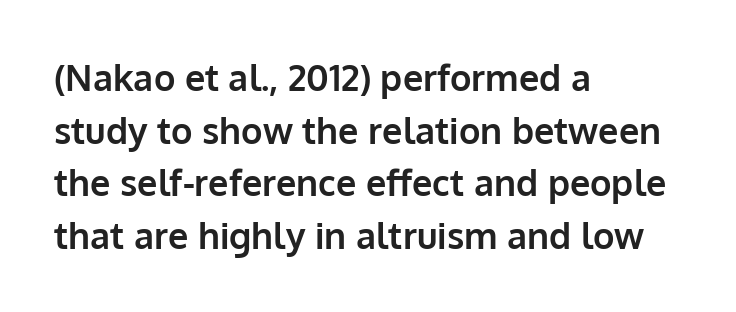
The image shows 36 px bold sans-serif type, upright; set left-aligned, normal line spacing (1.46x), normal letter spacing, not underlined; low stroke contrast and a medium x-height.
